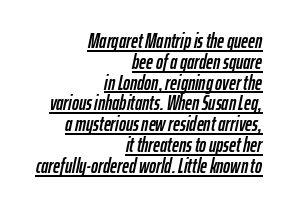
Q: Is the text italic (slanted)? A: Yes, it leans right by about 12 degrees.
Q: Is the text underlined? A: Yes.
Q: How is the paragraph aligned? A: Right-aligned.
Q: Is the spacing between letters normal or unusually wide? A: Normal.
Q: Is the spacing between lines tight, normal or loose? A: Tight.
